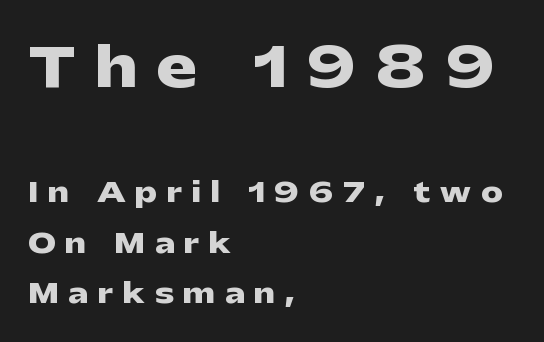
The image shows 54 px heavy, wide sans-serif type, upright; set left-aligned, line spacing 1.87x, unusually wide letter spacing (+0.36 em), not underlined; the first (top) block is 2.0x larger; low stroke contrast and a medium x-height.
